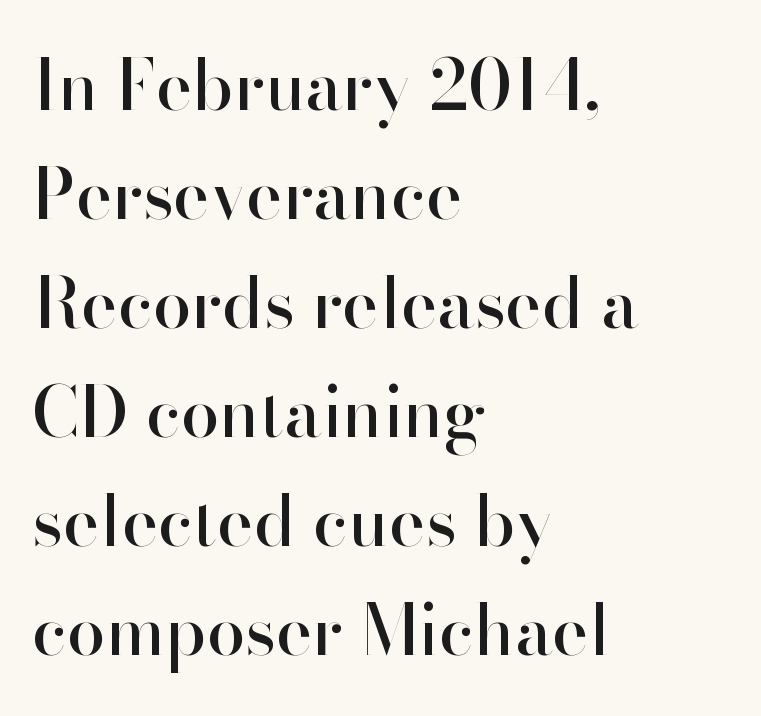
How would I describe the line gaps? Plain and ordinary. Nothing unusual about the tracking: characters are spaced as the font intends. The lines in this sample share a left origin and differ only in where they stop. Style check: upright. Plain, unruled lines of type.
